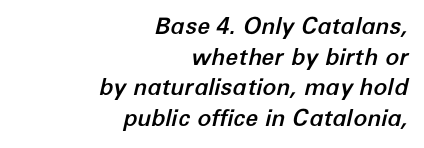
{"italic": "yes", "lean": "right", "slant_degrees": 12, "underline": "no", "align": "right", "line_spacing": "normal", "line_spacing_ratio": 1.33, "letter_spacing": "normal", "letter_spacing_em": 0.0, "glyph_px": 23}
